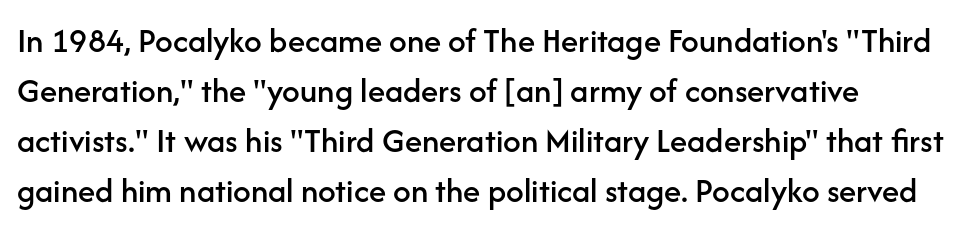
The image shows 35 px sans-serif type, upright; set normal line spacing (1.43x), normal letter spacing, not underlined; low stroke contrast and a medium x-height.
